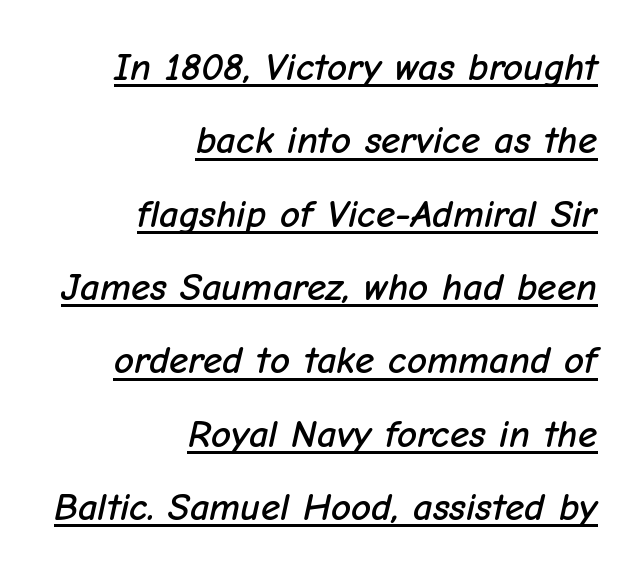
Q: Is the text italic (slanted)? A: Yes, it leans right by about 12 degrees.
Q: Is the text underlined? A: Yes.
Q: How is the paragraph aligned? A: Right-aligned.
Q: Is the spacing between letters normal or unusually wide? A: Normal.
Q: Width (condensed, normal, or wide)? A: Normal.
Q: Stroke contrast? A: Low.
Q: x-height? A: Medium.
Q: Monospaced? A: No.
